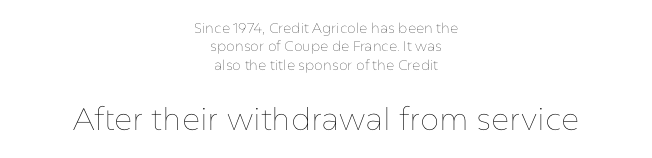
The type is set solid horizontally, with unmodified tracking. The passage shown begins with its smaller block and ends with its larger one. Baseline-to-baseline distance is the conventional proportion of letter height. The glyphs are unaccompanied by any horizontal stroke below them. Spacing verdict: proportional, widths tailored to each character.
